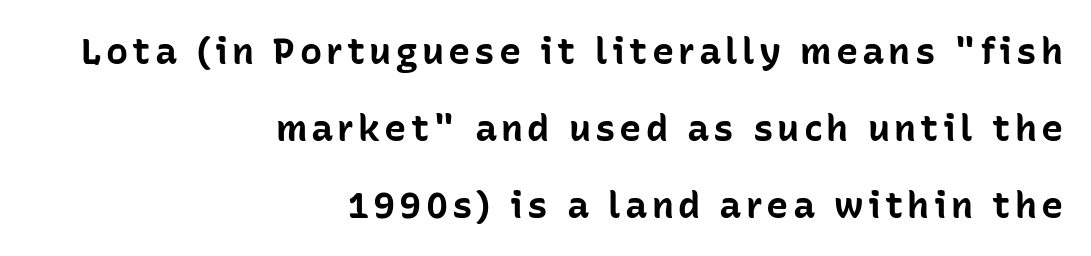
The image shows 37 px bold sans-serif type, upright; set right-aligned, loose line spacing (2.08x), not underlined; low stroke contrast and a medium x-height.
